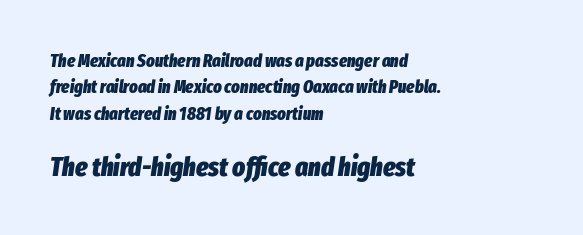
Q: Is the text bold? A: Yes.
Q: Is the text italic (slanted)? A: Yes, it leans right by about 8 degrees.
Q: Is the text underlined? A: No.
Q: How is the paragraph aligned? A: Left-aligned.
Q: Is the spacing between letters normal or unusually wide? A: Normal.
Q: Is the spacing between lines tight, normal or loose? A: Normal.
Q: Which block of text is set in a larger size, the first (top) or the second (bottom)? A: The second (bottom) one.
